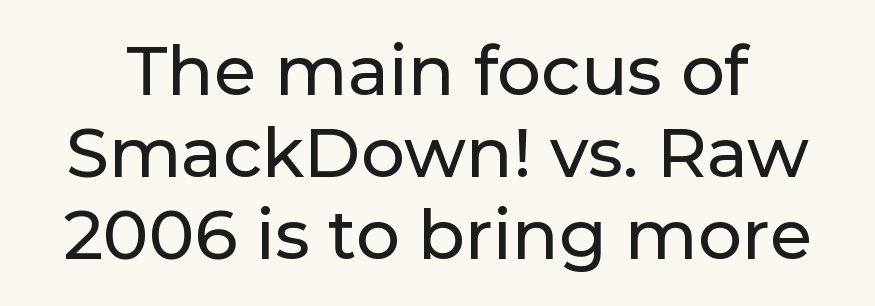
The image shows 69 px sans-serif type, upright; set line spacing 1.19x, normal letter spacing, not underlined; low stroke contrast and a medium x-height.
